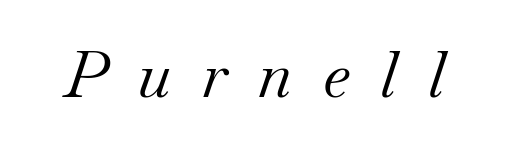
{"serif": "yes", "italic": "yes", "lean": "right", "slant_degrees": 18, "bold": "no", "weight": "regular", "width": "normal", "stroke_contrast": "medium", "x_height": "small", "monospaced": "no", "underline": "no", "letter_spacing": "wide", "letter_spacing_em": 0.48, "glyph_px": 64}
